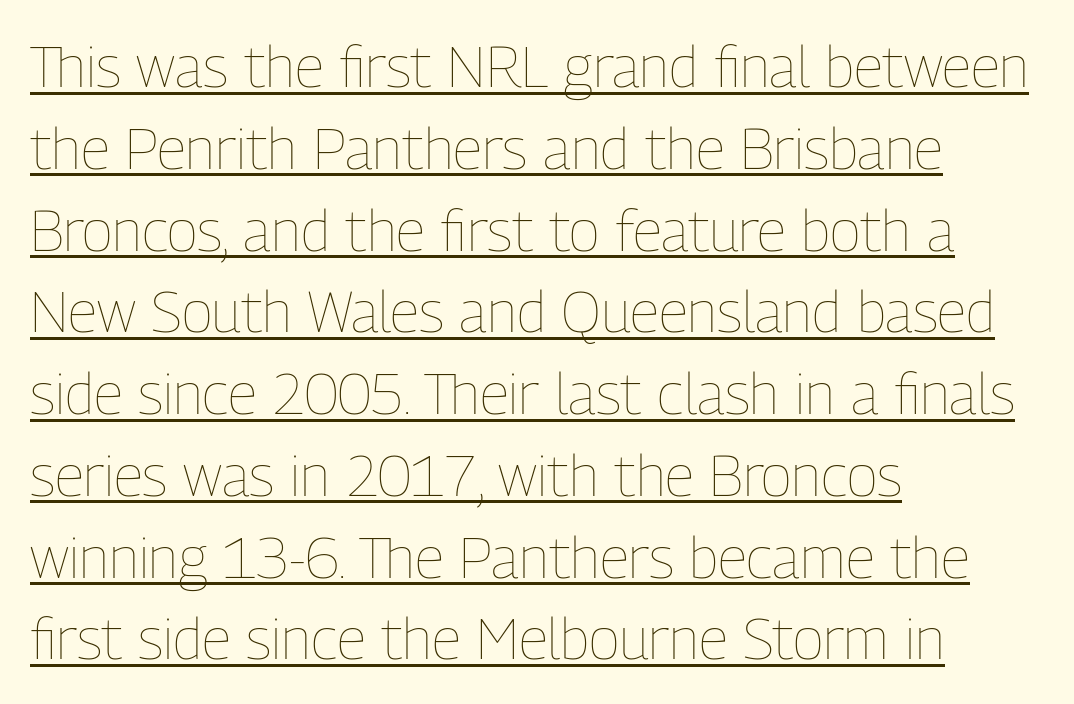
Q: Is the text bold? A: No.
Q: Is the text italic (slanted)? A: No, it is upright.
Q: Is the text underlined? A: Yes.
Q: How is the paragraph aligned? A: Left-aligned.
Q: Is the spacing between letters normal or unusually wide? A: Normal.
Q: Is the spacing between lines tight, normal or loose? A: Normal.
Q: Width (condensed, normal, or wide)? A: Condensed.
Q: Stroke contrast? A: Low.
Q: x-height? A: Medium.
Q: Monospaced? A: No.
